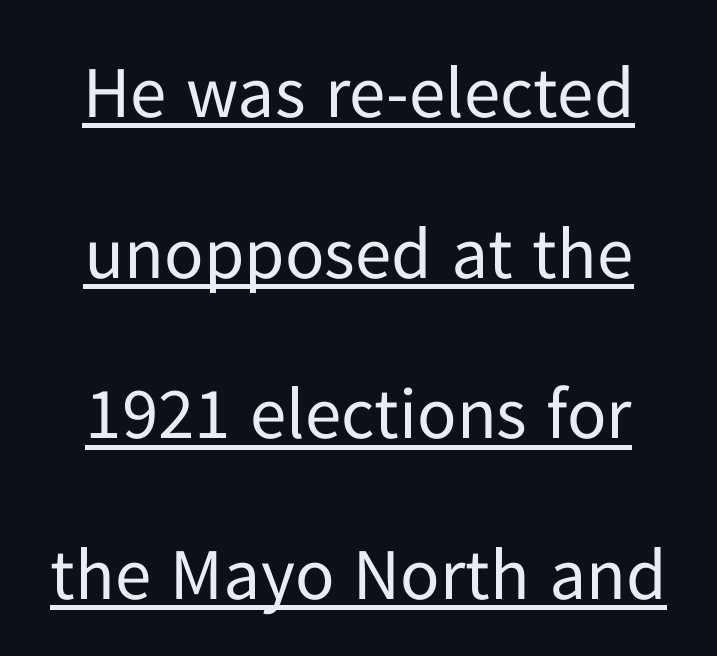
Q: Is the text bold? A: No.
Q: Is the text italic (slanted)? A: No, it is upright.
Q: Is the typeface a serif or a sans-serif typeface? A: Sans-serif.
Q: Is the text underlined? A: Yes.
Q: How is the paragraph aligned? A: Centered.
Q: Is the spacing between letters normal or unusually wide? A: Normal.
Q: Is the spacing between lines tight, normal or loose? A: Loose.
Q: Width (condensed, normal, or wide)? A: Normal.
Q: Stroke contrast? A: Low.
Q: x-height? A: Medium.
Q: Monospaced? A: No.
